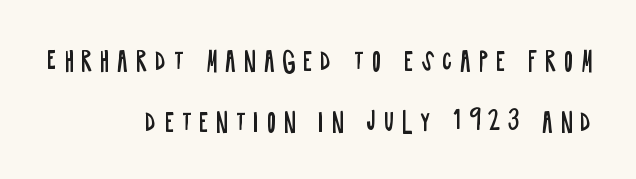
The image shows 25 px text type, upright; set right-aligned, loose line spacing (2.43x), unusually wide letter spacing (+0.3 em), not underlined.
